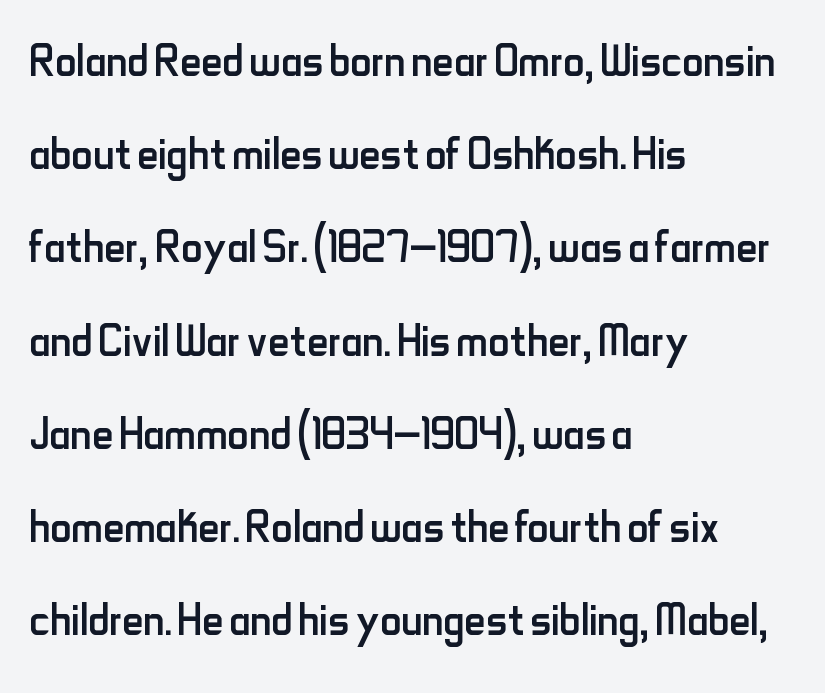
No letter is thick-stroked: the sample isn't bold. The rendering shows plain stroke endings on the letterforms — a sans-serif design. Descenders are the only things crossing below the line. This sample keeps an unexceptional amount of space between lines. The face used here is rendered with its standard letterfit. Posture: upright roman.
